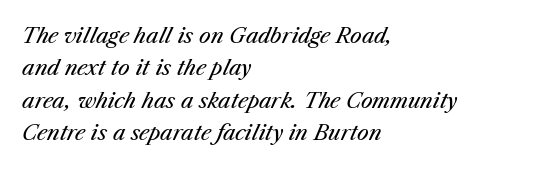
The image shows 21 px text type, italic (leaning right); set left-aligned, normal line spacing (1.54x), normal letter spacing, not underlined.
